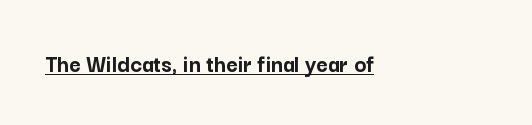
{"italic": "no", "bold": "yes", "underline": "yes", "align": "left", "letter_spacing": "normal", "letter_spacing_em": 0.0, "glyph_px": 25}
